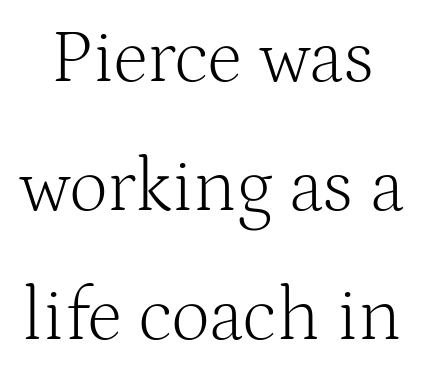
Q: Is the text bold? A: No.
Q: Is the text italic (slanted)? A: No, it is upright.
Q: Is the typeface a serif or a sans-serif typeface? A: Serif.
Q: Is the text underlined? A: No.
Q: Is the spacing between letters normal or unusually wide? A: Normal.
Q: Width (condensed, normal, or wide)? A: Normal.
Q: Stroke contrast? A: Medium.
Q: x-height? A: Medium.
Q: Monospaced? A: No.
